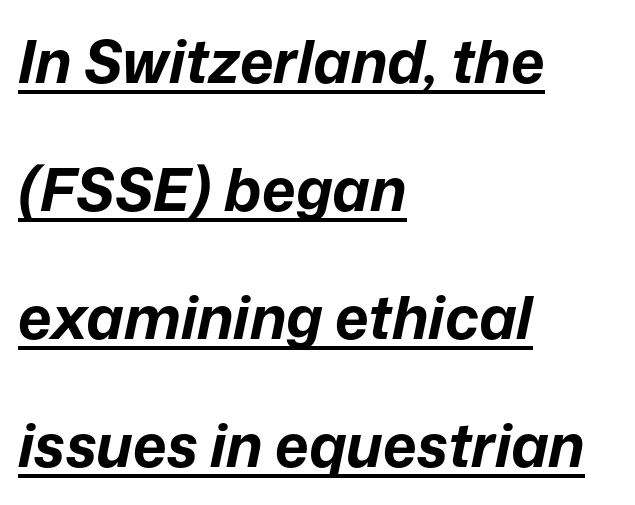
Q: Is the text bold? A: Yes.
Q: Is the text italic (slanted)? A: Yes, it leans right by about 12 degrees.
Q: Is the text underlined? A: Yes.
Q: How is the paragraph aligned? A: Left-aligned.
Q: Is the spacing between letters normal or unusually wide? A: Normal.
Q: Is the spacing between lines tight, normal or loose? A: Loose.
Q: Width (condensed, normal, or wide)? A: Normal.
Q: Stroke contrast? A: Low.
Q: x-height? A: Medium.
Q: Monospaced? A: No.
